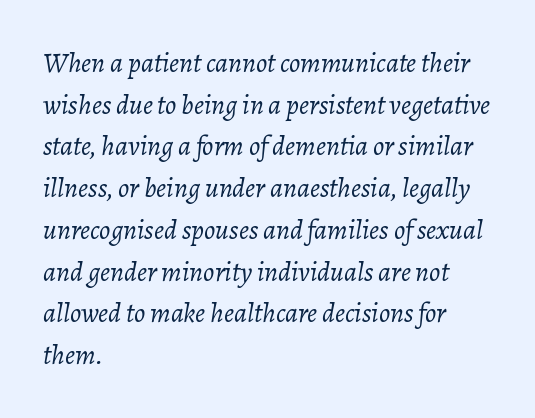
Q: Is the text bold? A: No.
Q: Is the text italic (slanted)? A: Yes, it leans right by about 7 degrees.
Q: Is the text underlined? A: No.
Q: How is the paragraph aligned? A: Left-aligned.
Q: Is the spacing between letters normal or unusually wide? A: Normal.
Q: Is the spacing between lines tight, normal or loose? A: Normal.
Q: Width (condensed, normal, or wide)? A: Normal.
Q: Stroke contrast? A: Low.
Q: x-height? A: Medium.
Q: Monospaced? A: No.
